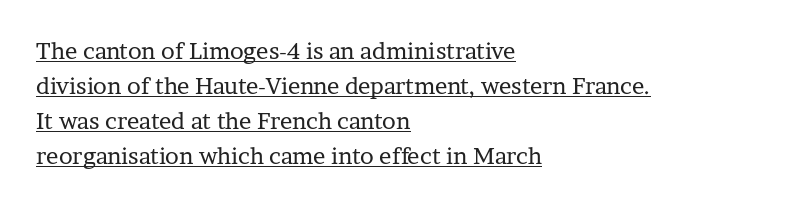
Q: Is the text bold? A: No.
Q: Is the text italic (slanted)? A: No, it is upright.
Q: Is the text underlined? A: Yes.
Q: How is the paragraph aligned? A: Left-aligned.
Q: Is the spacing between letters normal or unusually wide? A: Normal.
Q: Is the spacing between lines tight, normal or loose? A: Normal.
